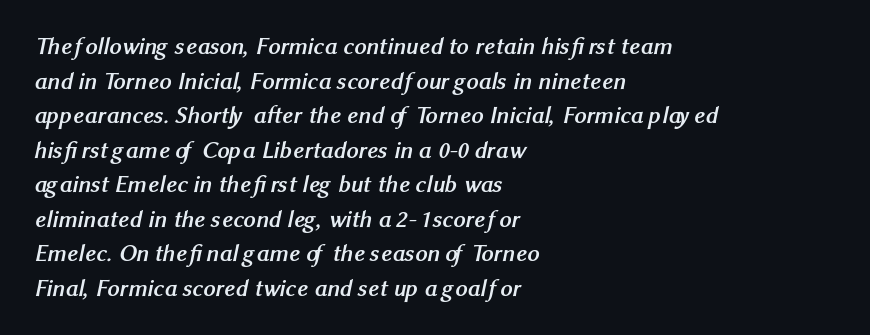
{"bold": "yes", "underline": "no", "align": "left", "line_spacing": "normal", "line_spacing_ratio": 1.44, "letter_spacing": "normal", "letter_spacing_em": 0.0, "glyph_px": 24}
